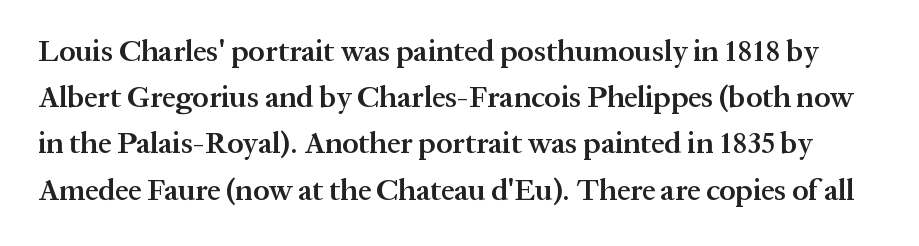
{"serif": "yes", "italic": "no", "bold": "semi", "weight": "semibold", "width": "normal", "stroke_contrast": "medium", "x_height": "medium", "monospaced": "no", "underline": "no", "line_spacing": "normal", "line_spacing_ratio": 1.54, "letter_spacing": "normal", "letter_spacing_em": 0.0, "glyph_px": 30}
